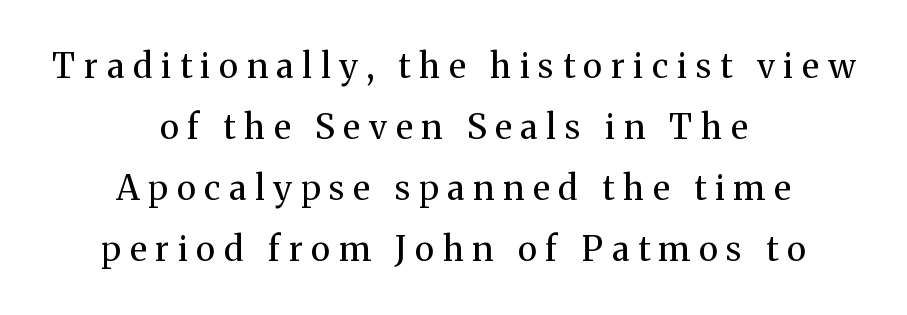
Q: Is the text bold? A: No.
Q: Is the text italic (slanted)? A: No, it is upright.
Q: Is the typeface a serif or a sans-serif typeface? A: Serif.
Q: Is the text underlined? A: No.
Q: How is the paragraph aligned? A: Centered.
Q: Is the spacing between letters normal or unusually wide? A: Unusually wide.
Q: Width (condensed, normal, or wide)? A: Normal.
Q: Stroke contrast? A: Medium.
Q: x-height? A: Medium.
Q: Monospaced? A: No.
